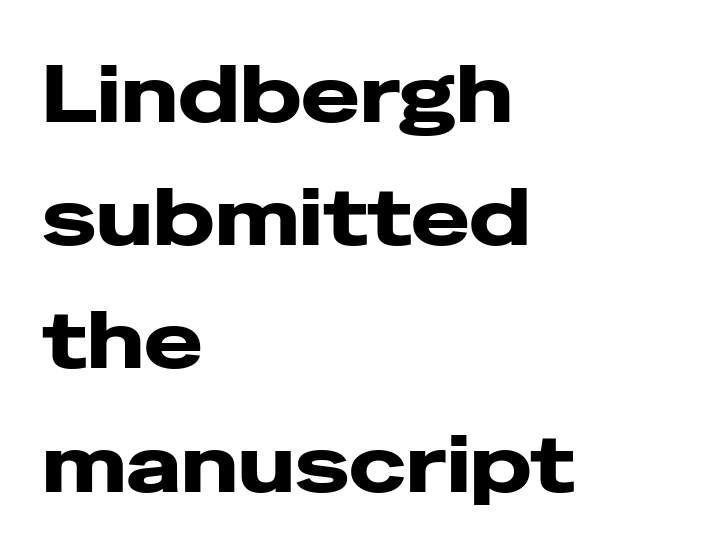
{"serif": "no", "italic": "no", "width": "wide", "stroke_contrast": "low", "x_height": "medium", "monospaced": "no", "underline": "no", "align": "left", "line_spacing": "normal", "line_spacing_ratio": 1.56, "letter_spacing": "normal", "letter_spacing_em": 0.0, "glyph_px": 79}
